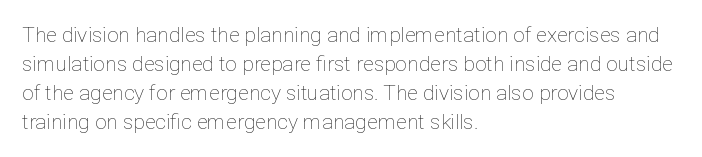
Letters rest on an invisible, unmarked baseline. Heaviness? Minimal to ordinary, like unemphasized prose. The rendering anchors every line to the left-hand side. The line-height multiplier appears to be the usual default.
